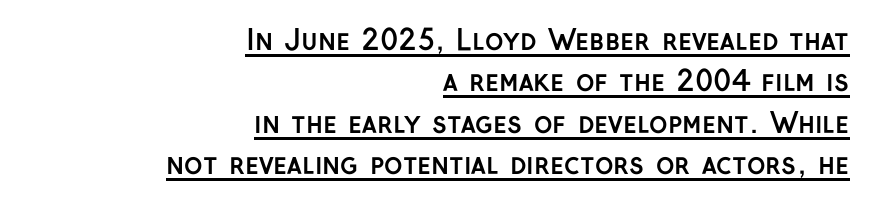
Q: Is the text bold? A: Yes.
Q: Is the text italic (slanted)? A: No, it is upright.
Q: Is the typeface a serif or a sans-serif typeface? A: Sans-serif.
Q: Is the text underlined? A: Yes.
Q: How is the paragraph aligned? A: Right-aligned.
Q: Is the spacing between letters normal or unusually wide? A: Normal.
Q: Is the spacing between lines tight, normal or loose? A: Normal.
Q: Width (condensed, normal, or wide)? A: Normal.
Q: Stroke contrast? A: Low.
Q: x-height? A: Medium.
Q: Monospaced? A: No.
